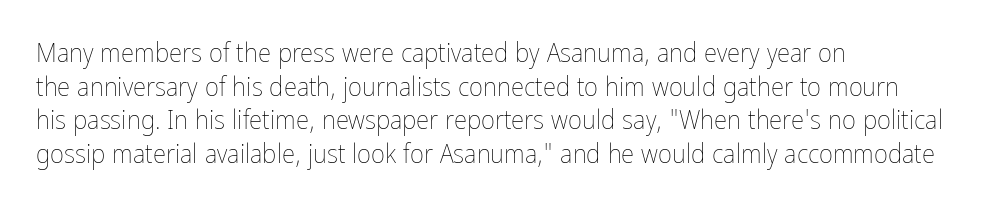
{"italic": "no", "bold": "no", "underline": "no", "align": "left", "line_spacing": "normal", "line_spacing_ratio": 1.25, "letter_spacing": "normal", "letter_spacing_em": 0.0, "glyph_px": 27}
